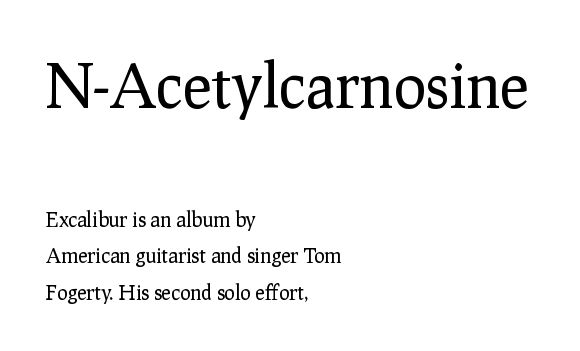
Words float on clear page, feet unadorned. The letters look calm and open, with moderate or lighter stems. Notice how the passage keeps a crisp vertical edge on the left only. How are the letters spaced? Ordinarily, with no added tracking. The glyphs in this specimen are seriffed.
